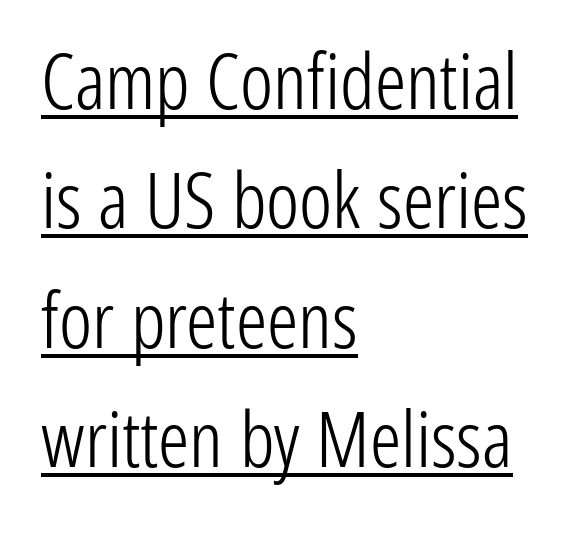
{"serif": "no", "italic": "no", "bold": "no", "weight": "light", "width": "condensed", "stroke_contrast": "low", "x_height": "medium", "monospaced": "no", "underline": "yes", "align": "left", "line_spacing": "normal", "line_spacing_ratio": 1.53, "letter_spacing": "normal", "letter_spacing_em": 0.0, "glyph_px": 78}
